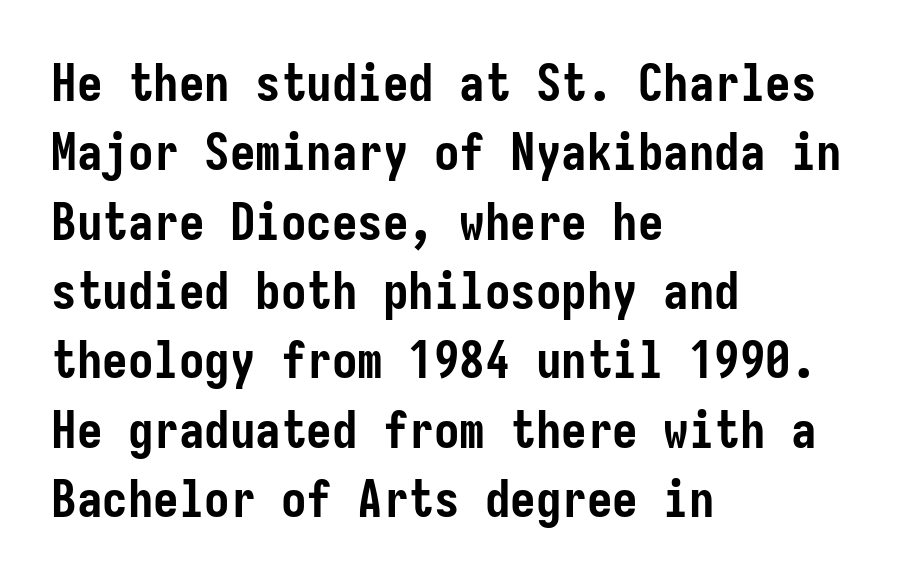
{"serif": "no", "italic": "no", "bold": "yes", "weight": "semibold", "width": "condensed", "stroke_contrast": "low", "x_height": "medium", "underline": "no", "align": "left", "line_spacing": "normal", "line_spacing_ratio": 1.36, "letter_spacing": "normal", "letter_spacing_em": 0.0, "glyph_px": 51}
